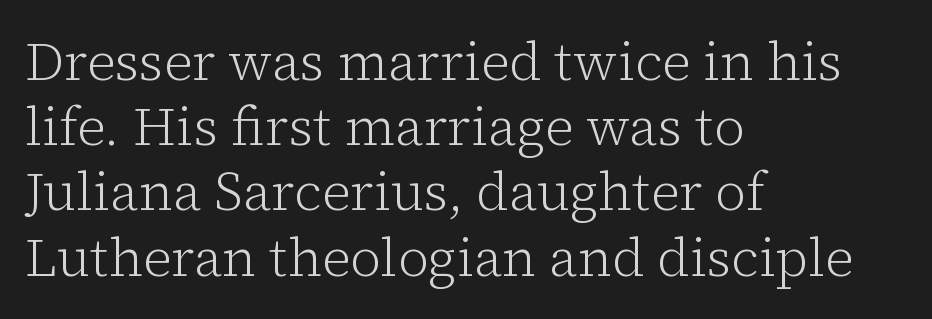
{"serif": "yes", "italic": "no", "bold": "no", "weight": "light", "width": "normal", "stroke_contrast": "low", "x_height": "medium", "monospaced": "no", "underline": "no", "align": "left", "line_spacing_ratio": 1.23, "letter_spacing": "normal", "letter_spacing_em": 0.0, "glyph_px": 53}
